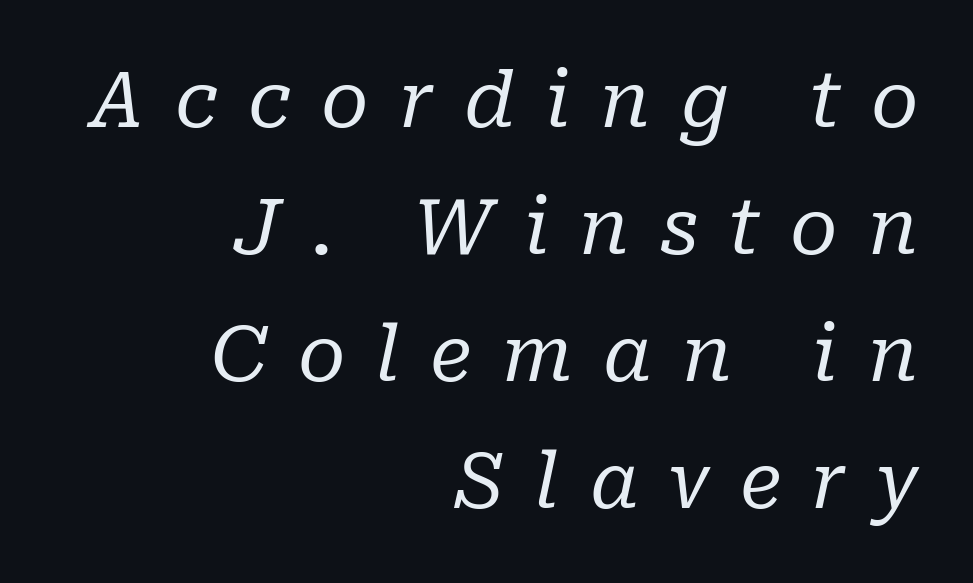
Leading: standard. The baseline area is clear. The letters advance in unequal steps, a hallmark of proportional type. Compared with a typical body face, this is equally light or lighter still. This sample uses a serif face.
